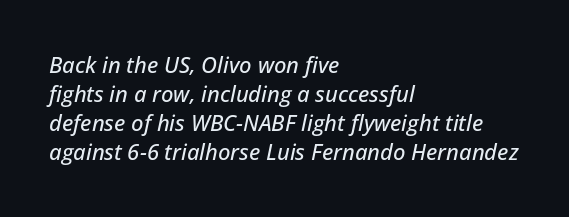
Q: Is the text italic (slanted)? A: Yes, it leans right by about 12 degrees.
Q: Is the text underlined? A: No.
Q: How is the paragraph aligned? A: Left-aligned.
Q: Is the spacing between letters normal or unusually wide? A: Normal.
Q: Is the spacing between lines tight, normal or loose? A: Normal.
